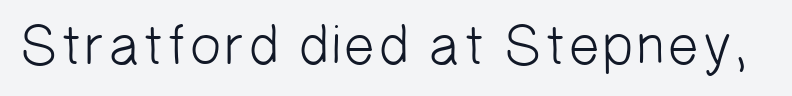
{"serif": "no", "bold": "no", "weight": "light", "width": "normal", "stroke_contrast": "low", "x_height": "medium", "monospaced": "no", "underline": "no", "letter_spacing": "normal", "letter_spacing_em": 0.0, "glyph_px": 57}
